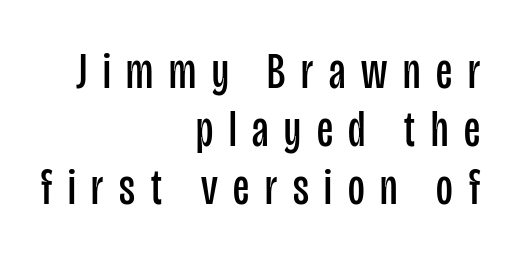
{"serif": "no", "italic": "no", "bold": "no", "weight": "regular", "width": "condensed", "stroke_contrast": "low", "x_height": "large", "monospaced": "no", "underline": "no", "align": "right", "line_spacing": "tight", "line_spacing_ratio": 1.14, "letter_spacing": "wide", "letter_spacing_em": 0.31, "glyph_px": 51}
